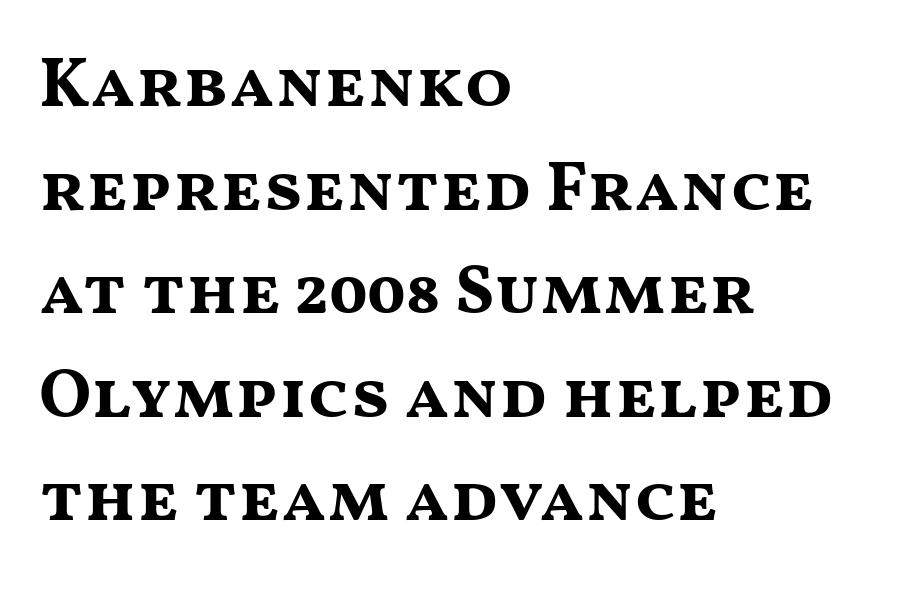
The image shows 70 px bold, wide sans-serif type, upright; set left-aligned, normal line spacing (1.48x), normal letter spacing, not underlined; medium stroke contrast and a medium x-height.
